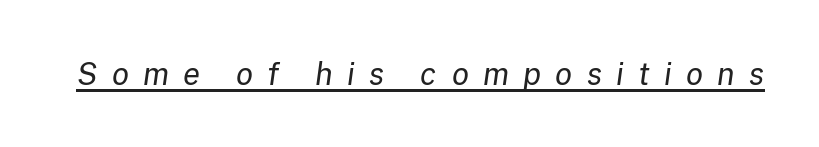
Q: Is the text bold? A: No.
Q: Is the text italic (slanted)? A: Yes, it leans right by about 8 degrees.
Q: Is the text underlined? A: Yes.
Q: Is the spacing between letters normal or unusually wide? A: Unusually wide.
Q: Width (condensed, normal, or wide)? A: Normal.
Q: Stroke contrast? A: Low.
Q: x-height? A: Medium.
Q: Monospaced? A: No.
